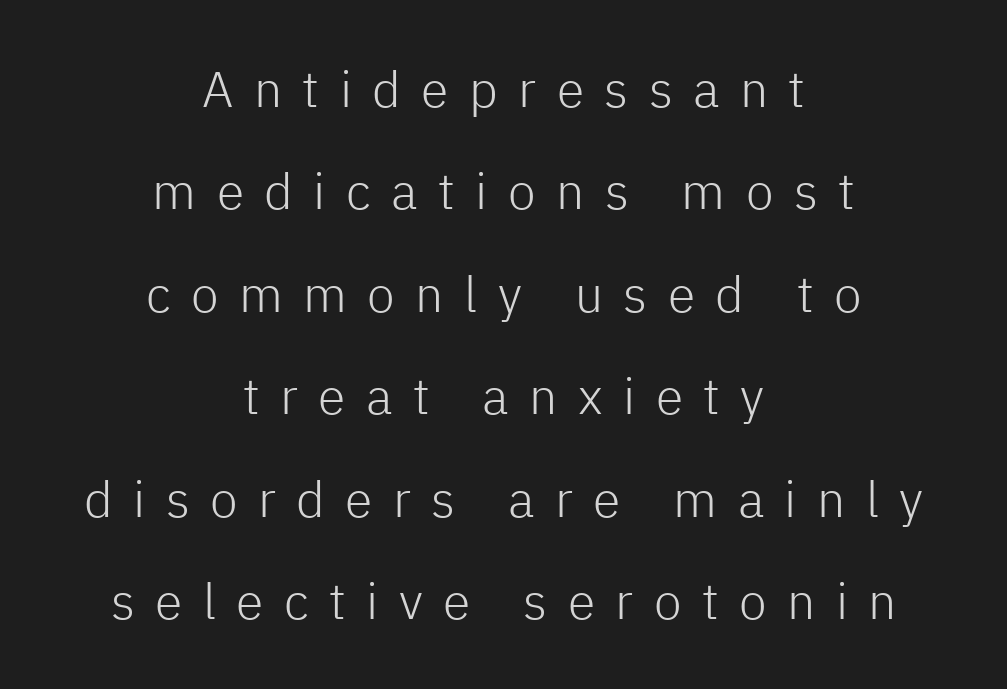
Q: Is the text bold? A: No.
Q: Is the text italic (slanted)? A: No, it is upright.
Q: Is the typeface a serif or a sans-serif typeface? A: Sans-serif.
Q: Is the text underlined? A: No.
Q: How is the paragraph aligned? A: Centered.
Q: Is the spacing between letters normal or unusually wide? A: Unusually wide.
Q: Is the spacing between lines tight, normal or loose? A: Loose.
Q: Width (condensed, normal, or wide)? A: Normal.
Q: Stroke contrast? A: Low.
Q: x-height? A: Medium.
Q: Monospaced? A: No.
